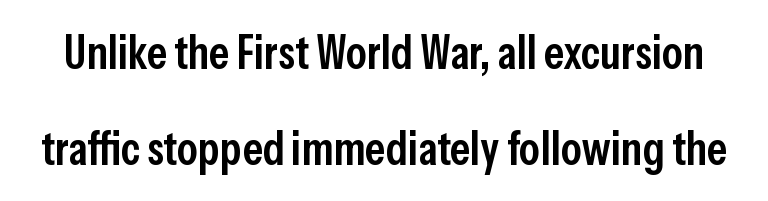
Nobody touched the tracking dial on this one. Descender tails drop into unmarked territory. Every letter is mildly thick-stroked: semibold rather than bold. Ascenders rise straight up at ninety degrees.
